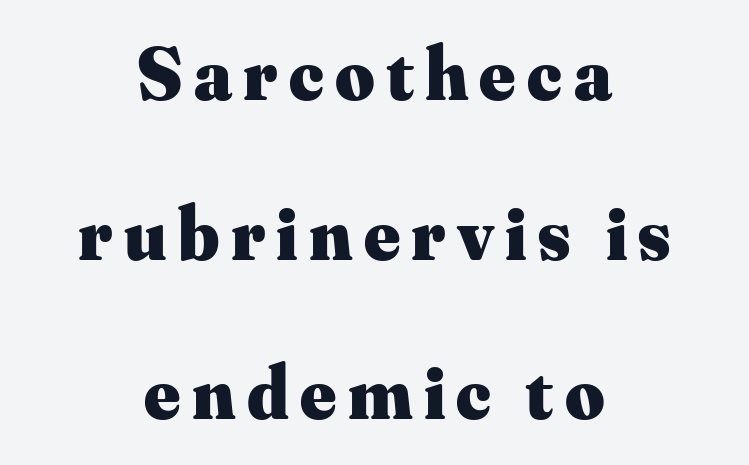
Q: Is the text bold? A: Yes.
Q: Is the text italic (slanted)? A: No, it is upright.
Q: Is the typeface a serif or a sans-serif typeface? A: Serif.
Q: Is the text underlined? A: No.
Q: How is the paragraph aligned? A: Centered.
Q: Is the spacing between lines tight, normal or loose? A: Loose.
Q: Width (condensed, normal, or wide)? A: Normal.
Q: Stroke contrast? A: Medium.
Q: x-height? A: Small.
Q: Monospaced? A: No.
